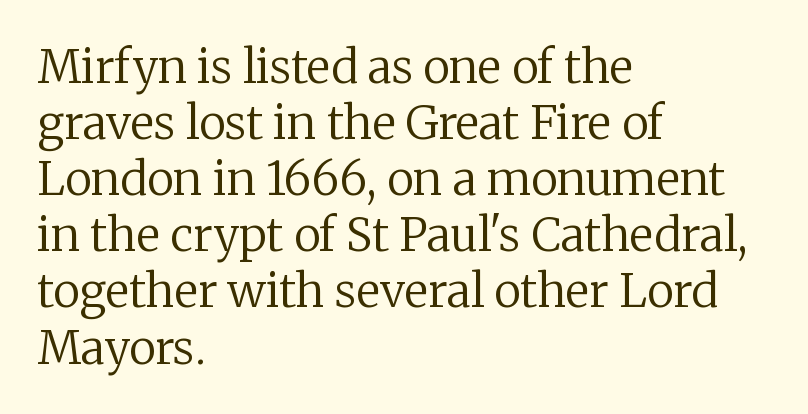
No letter is thick-stroked: the sample isn't bold. The axis of the letterforms is exactly vertical. Letterform terminals end in serifs throughout the passage. Think of a printed novel: that variable character pitch is what you see here. Is the block centered? No — it sits flush against the left margin. Underlining? Definitely not there.
